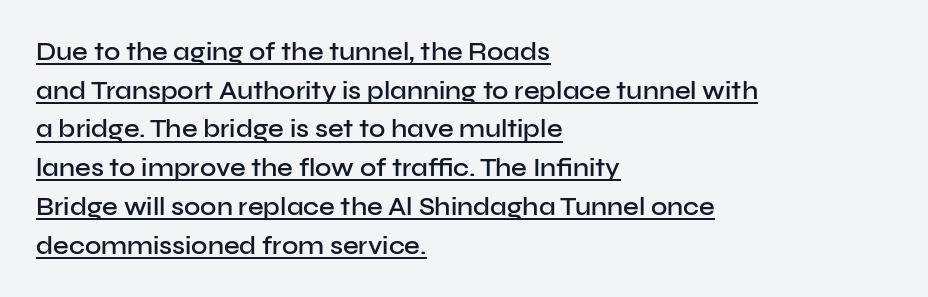
Q: Is the text bold? A: Semi-bold.
Q: Is the text italic (slanted)? A: No, it is upright.
Q: Is the text underlined? A: Yes.
Q: How is the paragraph aligned? A: Left-aligned.
Q: Is the spacing between letters normal or unusually wide? A: Normal.
Q: Is the spacing between lines tight, normal or loose? A: Normal.
